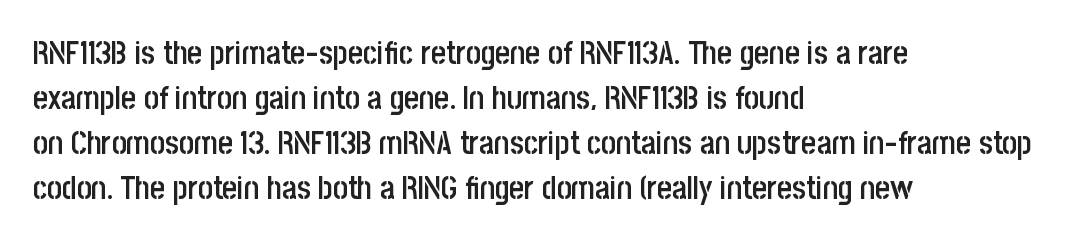
The image shows 32 px semibold, condensed sans-serif type, upright; set left-aligned, normal line spacing (1.41x), normal letter spacing, not underlined; low stroke contrast and a large x-height.
